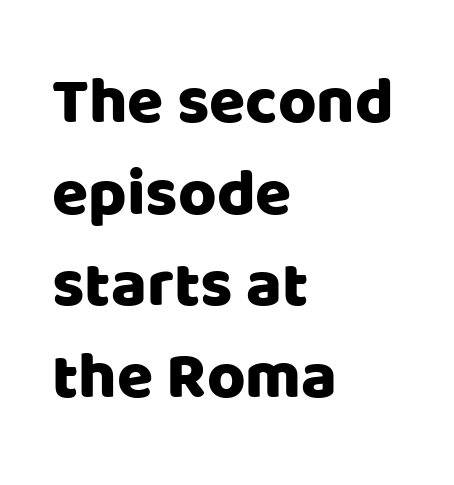
{"serif": "no", "italic": "no", "width": "normal", "stroke_contrast": "low", "x_height": "large", "monospaced": "no", "underline": "no", "align": "left", "line_spacing": "normal", "line_spacing_ratio": 1.39, "letter_spacing": "normal", "letter_spacing_em": 0.0, "glyph_px": 66}
